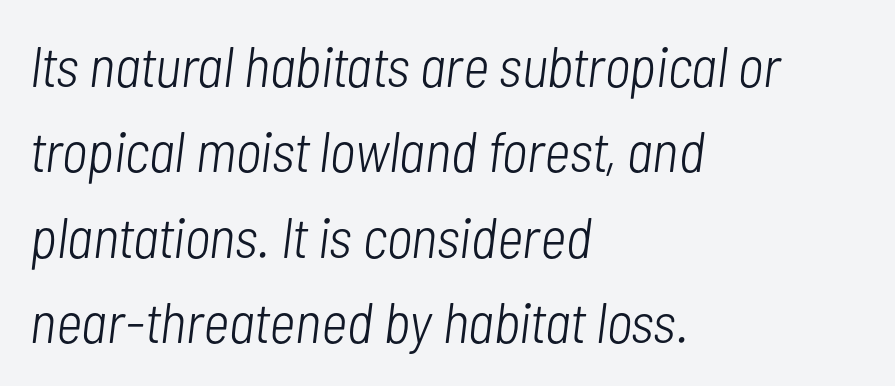
Horizontally, the lines are justified to the leading edge only. A bare baseline throughout the passage. Compared with a typical body face, this is equally light or lighter still. The type is set solid horizontally, with unmodified tracking. The whole block is typeset with a tilt.
